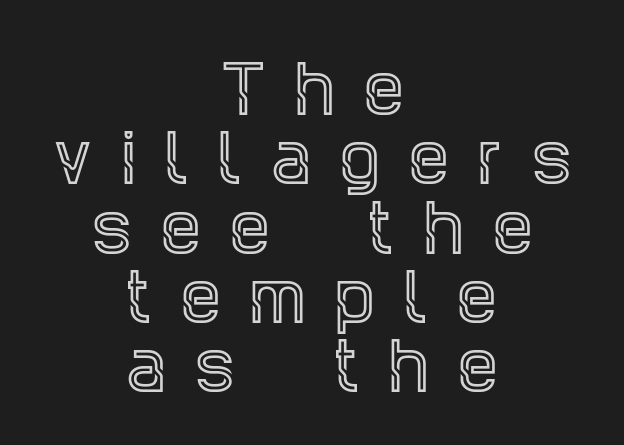
{"serif": "yes", "italic": "no", "width": "condensed", "x_height": "large", "monospaced": "no", "underline": "no", "align": "center", "line_spacing": "tight", "line_spacing_ratio": 1.1, "letter_spacing": "wide", "letter_spacing_em": 0.47, "glyph_px": 63}
